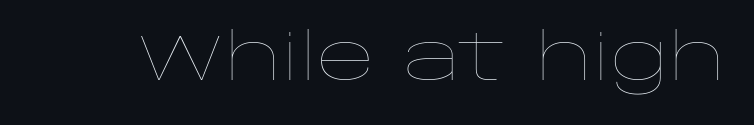
{"italic": "no", "bold": "no", "weight": "thin", "width": "wide", "stroke_contrast": "low", "x_height": "large", "monospaced": "no", "underline": "no", "letter_spacing": "normal", "letter_spacing_em": 0.0, "glyph_px": 64}
